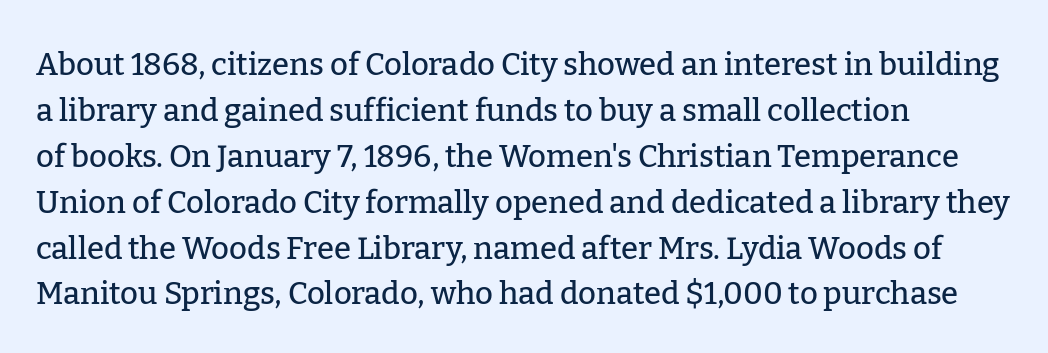
Q: Is the text italic (slanted)? A: No, it is upright.
Q: Is the typeface a serif or a sans-serif typeface? A: Serif.
Q: Is the text underlined? A: No.
Q: How is the paragraph aligned? A: Left-aligned.
Q: Is the spacing between letters normal or unusually wide? A: Normal.
Q: Is the spacing between lines tight, normal or loose? A: Normal.
Q: Width (condensed, normal, or wide)? A: Normal.
Q: Stroke contrast? A: Low.
Q: x-height? A: Medium.
Q: Monospaced? A: No.
